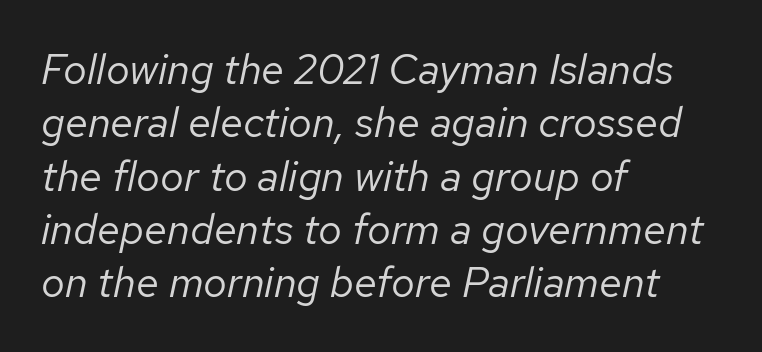
{"italic": "yes", "lean": "right", "slant_degrees": 12, "bold": "no", "weight": "regular", "width": "normal", "stroke_contrast": "low", "x_height": "medium", "monospaced": "no", "underline": "no", "align": "left", "line_spacing": "normal", "line_spacing_ratio": 1.27, "letter_spacing": "normal", "letter_spacing_em": 0.0, "glyph_px": 42}
